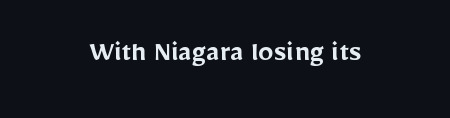
{"serif": "no", "italic": "no", "bold": "semi", "weight": "semibold", "width": "normal", "stroke_contrast": "low", "x_height": "medium", "monospaced": "no", "underline": "no", "align": "center", "letter_spacing": "normal", "letter_spacing_em": 0.0, "glyph_px": 31}
